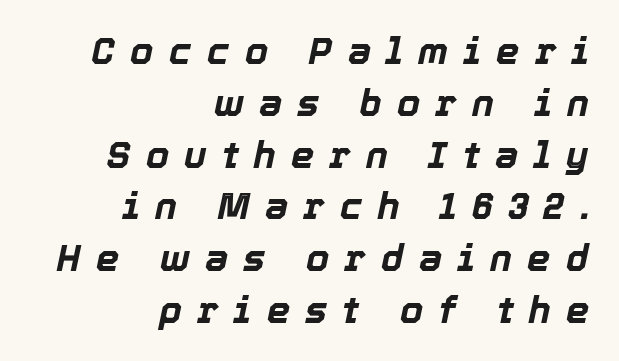
{"italic": "yes", "lean": "right", "slant_degrees": 12, "bold": "yes", "weight": "bold", "width": "normal", "x_height": "medium", "monospaced": "no", "underline": "no", "align": "right", "line_spacing": "normal", "line_spacing_ratio": 1.4, "letter_spacing": "wide", "letter_spacing_em": 0.41, "glyph_px": 37}
